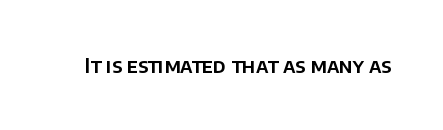
These lines keep a tight, regular rhythm from letter to letter. Unmarked baselines from the first word to the last. Italic: no, the glyphs are upright roman.
